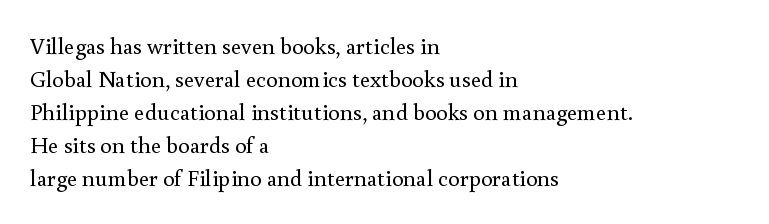
Does extra space separate the letters? No, they use regular spacing. The rendering anchors every line to the left-hand side. The axis of the letterforms is exactly vertical. These lines sit exactly where default settings would place them. Ink coverage per letter is moderate at most. Bare-footed words on every line.
